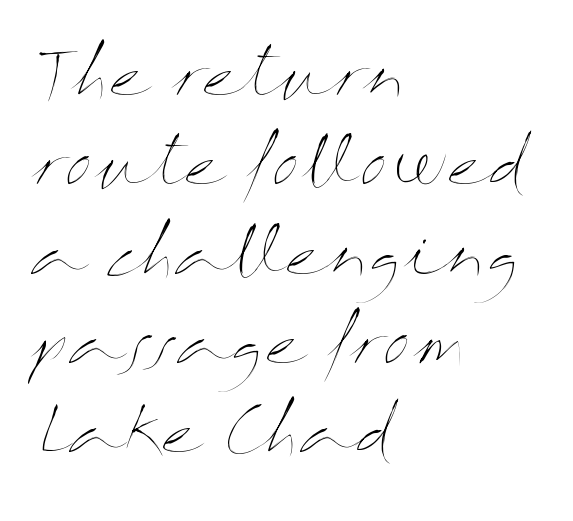
The image shows 62 px thin, wide type; set left-aligned, normal line spacing (1.44x), normal letter spacing, not underlined; medium stroke contrast and a medium x-height.
